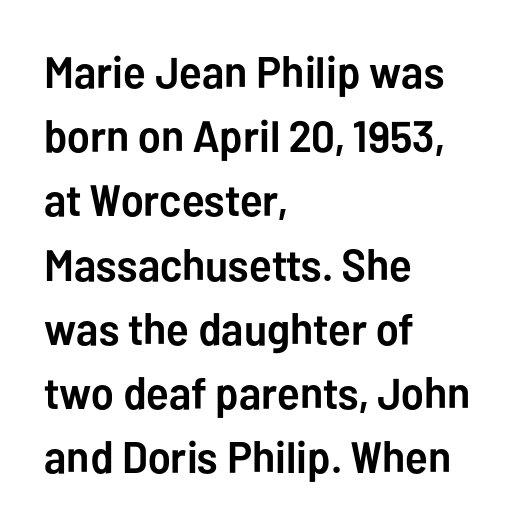
{"serif": "no", "italic": "no", "bold": "yes", "weight": "semibold", "width": "normal", "stroke_contrast": "low", "x_height": "medium", "monospaced": "no", "underline": "no", "align": "left", "line_spacing": "normal", "line_spacing_ratio": 1.46, "letter_spacing": "normal", "letter_spacing_em": 0.0, "glyph_px": 44}
